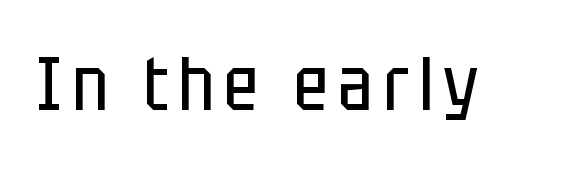
The passage shown is typed in a proportional face where columns would drift. The typography opts for an upright posture over an oblique one. This rendering features lettering with no underline. Weight: in the light-to-regular range.
